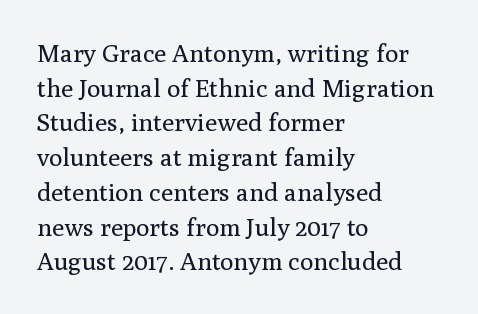
The letters stand straight up with perfectly vertical stems. The typesetter chose a ragged-right arrangement here. What's the leading like? Ordinary, nothing unusual. Nothing unusual about the tracking: characters are spaced as the font intends. Is the stroke heavy? The answer is a plain regular-or-lighter.
